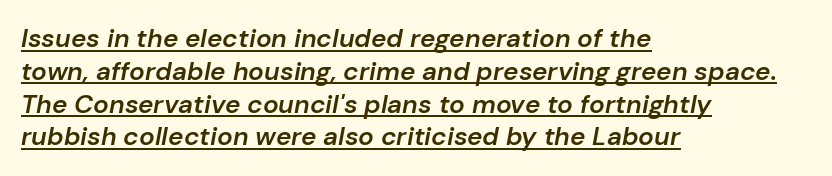
Where is the straight margin? On the left. The face used here is rendered with its standard letterfit. The vertical gap from one line to the next is medium. Underlining? Definitely there. The text carries the slant typical of an italic or oblique font.
